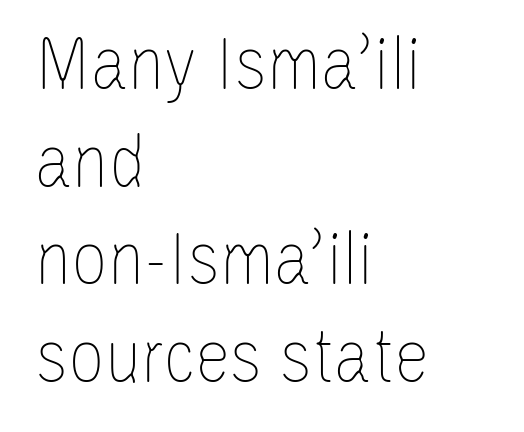
Q: Is the text bold? A: No.
Q: Is the text italic (slanted)? A: No, it is upright.
Q: Is the text underlined? A: No.
Q: How is the paragraph aligned? A: Left-aligned.
Q: Is the spacing between letters normal or unusually wide? A: Normal.
Q: Width (condensed, normal, or wide)? A: Condensed.
Q: Stroke contrast? A: Low.
Q: x-height? A: Large.
Q: Monospaced? A: No.
